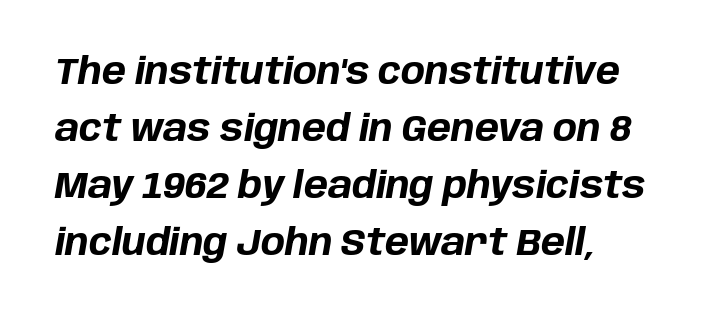
The passage shown is not underscored anywhere. The face used here is proportionally spaced, like ordinary book or web type. When letters slant like this, we call the style italic. The letters sit at their default tracking, neither squeezed nor spread. Successive baselines arrive at the customary interval.
